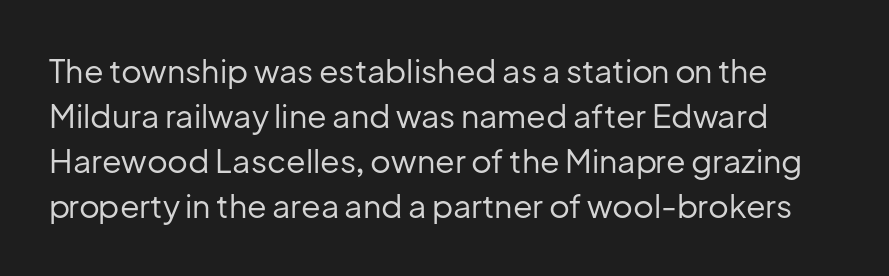
The image shows 32 px regular-weight sans-serif type, upright; set normal line spacing (1.41x), normal letter spacing, not underlined; low stroke contrast and a medium x-height.
